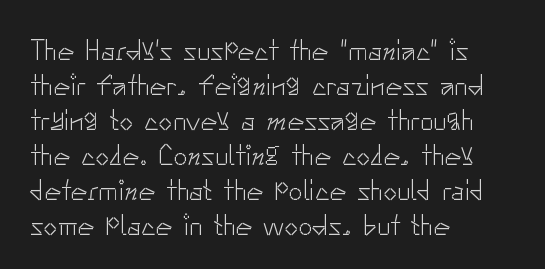
{"serif": "no", "italic": "no", "bold": "no", "weight": "light", "width": "normal", "stroke_contrast": "low", "x_height": "small", "monospaced": "no", "underline": "no", "align": "left", "line_spacing": "normal", "line_spacing_ratio": 1.25, "letter_spacing": "normal", "letter_spacing_em": 0.0, "glyph_px": 28}
